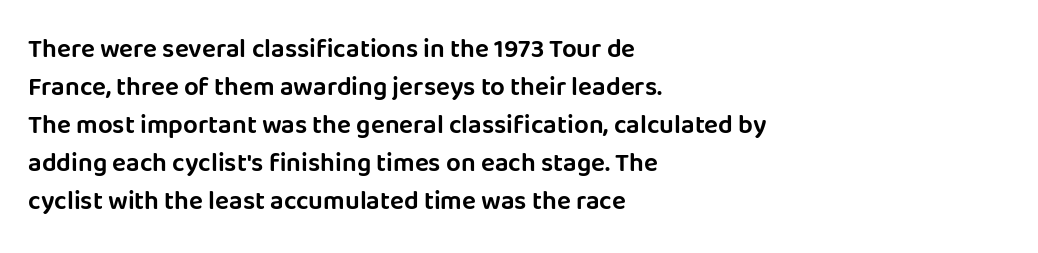
Q: Is the text italic (slanted)? A: No, it is upright.
Q: Is the text underlined? A: No.
Q: How is the paragraph aligned? A: Left-aligned.
Q: Is the spacing between letters normal or unusually wide? A: Normal.
Q: Is the spacing between lines tight, normal or loose? A: Normal.
